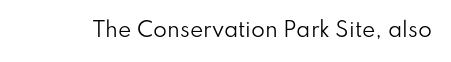
Q: Is the text bold? A: No.
Q: Is the text italic (slanted)? A: No, it is upright.
Q: Is the text underlined? A: No.
Q: Is the spacing between letters normal or unusually wide? A: Normal.
